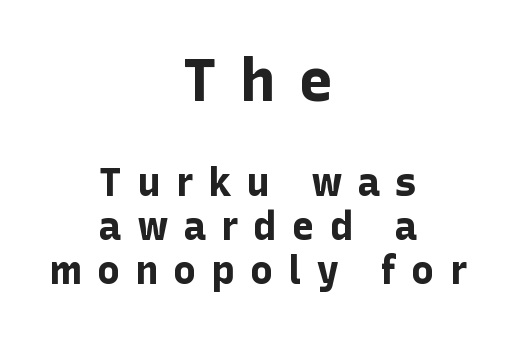
{"serif": "no", "italic": "no", "bold": "yes", "weight": "bold", "width": "normal", "stroke_contrast": "low", "x_height": "medium", "monospaced": "no", "underline": "no", "align": "center", "line_spacing": "tight", "line_spacing_ratio": 1.13, "letter_spacing": "wide", "letter_spacing_em": 0.38, "larger_block": "first", "size_ratio": 1.51, "glyph_px": 59}
